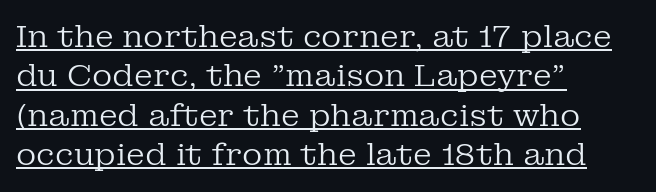
Character widths vary here, with narrow letters taking less room than wide ones. Yep, those are serifs on the letters. Compared with typical body copy, the letter spacing here is the same. This is underlined copy, the kind a proofreader might mark for attention. This block has exactly the height ordinary leading produces.
